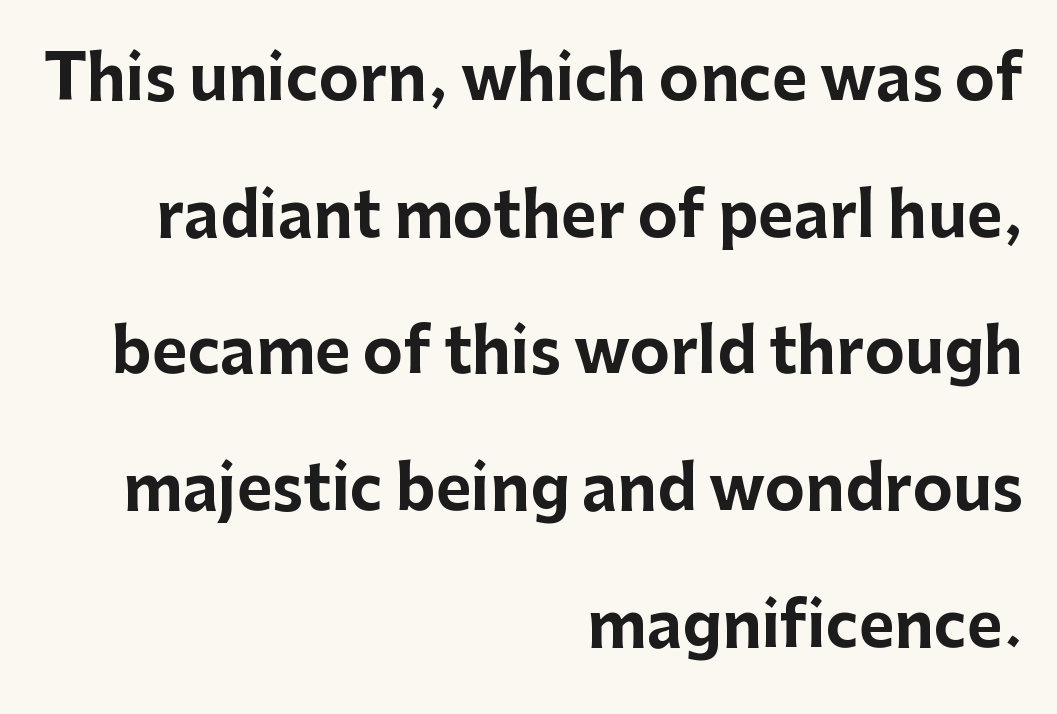
On the weight axis this lands at bold, roughly 700. Character widths vary here, with narrow letters taking less room than wide ones. Does extra space separate the letters? No, they use regular spacing. The ragged edge is on the left, which tells us the setting is flush right. Posture: straight, roman, zero tilt. The characters display no serif detailing; their extremities are plain.
